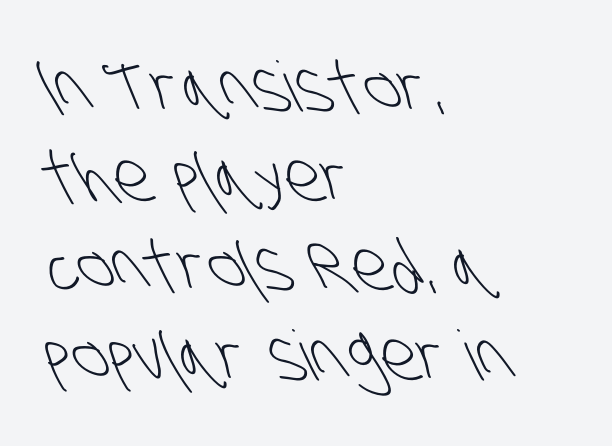
{"serif": "no", "bold": "no", "weight": "light", "width": "condensed", "stroke_contrast": "low", "x_height": "large", "monospaced": "no", "underline": "no", "align": "left", "line_spacing": "normal", "line_spacing_ratio": 1.3, "letter_spacing": "normal", "letter_spacing_em": 0.0, "glyph_px": 69}
